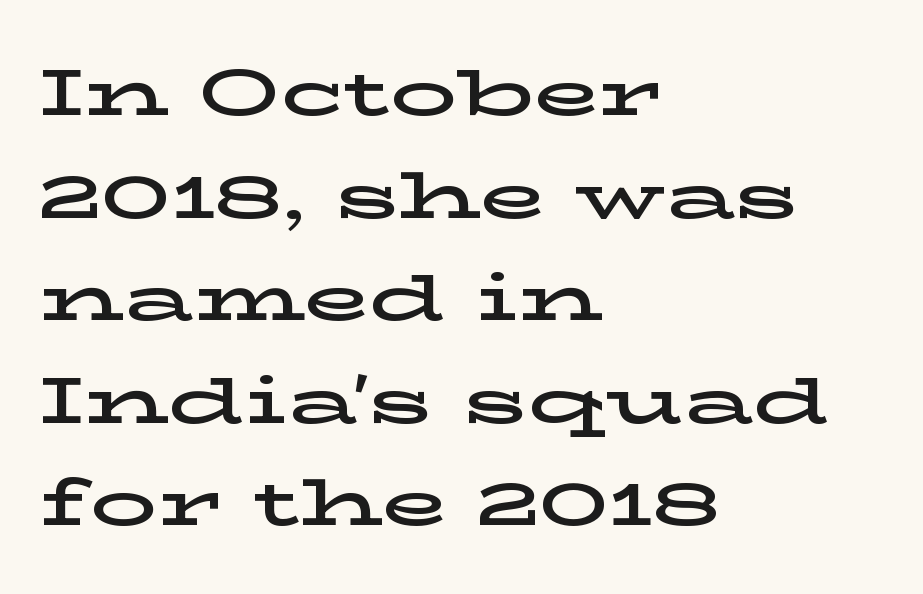
Q: Is the text italic (slanted)? A: No, it is upright.
Q: Is the typeface a serif or a sans-serif typeface? A: Serif.
Q: Is the text underlined? A: No.
Q: How is the paragraph aligned? A: Left-aligned.
Q: Is the spacing between letters normal or unusually wide? A: Normal.
Q: Is the spacing between lines tight, normal or loose? A: Normal.
Q: Width (condensed, normal, or wide)? A: Wide.
Q: Stroke contrast? A: Low.
Q: x-height? A: Medium.
Q: Monospaced? A: No.
